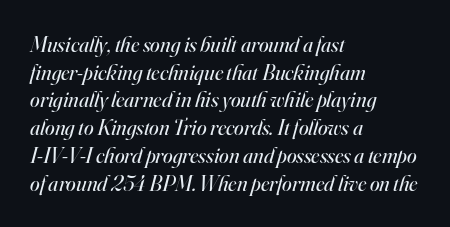
The rendering anchors every line to the left-hand side. Has an underline been added? It has not. Summary of vertical rhythm: regular, with standard interline spacing. The type is set solid horizontally, with unmodified tracking. An italicized treatment has been applied to the whole sample. Ink coverage per letter is moderate at most.
